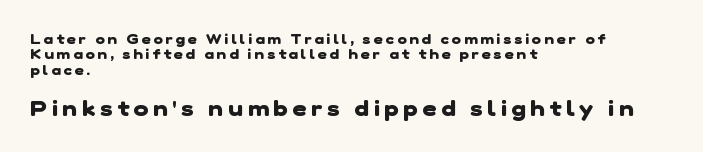
The image shows 22 px bold type; set left-aligned, tight line spacing (1.1x), unusually wide letter spacing (+0.22 em), not underlined; the second (bottom) block is 1.57x larger.
